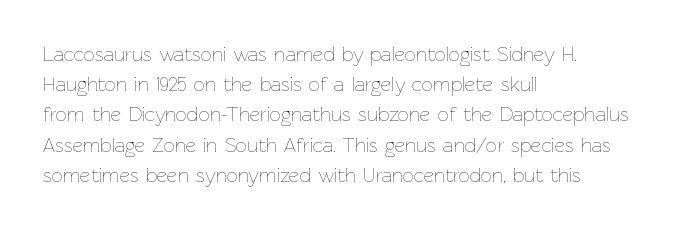
The image shows 20 px text type, upright; set left-aligned, normal line spacing (1.51x), normal letter spacing, not underlined.
